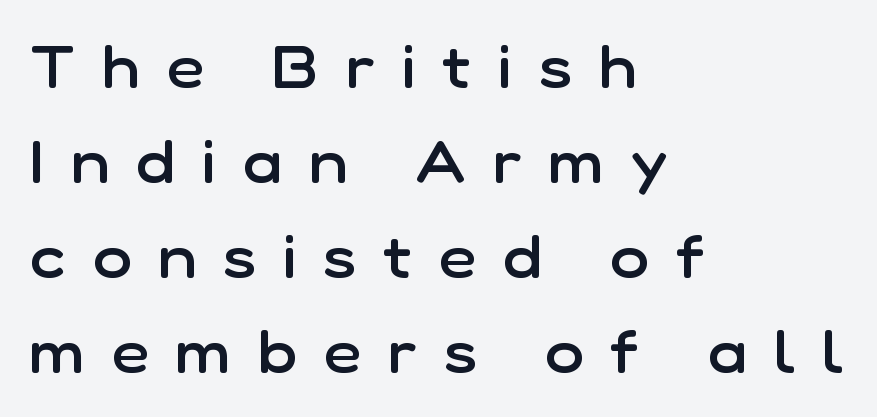
Q: Is the text bold? A: Semi-bold.
Q: Is the text italic (slanted)? A: No, it is upright.
Q: Is the typeface a serif or a sans-serif typeface? A: Sans-serif.
Q: Is the text underlined? A: No.
Q: How is the paragraph aligned? A: Left-aligned.
Q: Is the spacing between letters normal or unusually wide? A: Unusually wide.
Q: Is the spacing between lines tight, normal or loose? A: Normal.
Q: Width (condensed, normal, or wide)? A: Normal.
Q: Stroke contrast? A: Low.
Q: x-height? A: Medium.
Q: Monospaced? A: No.
